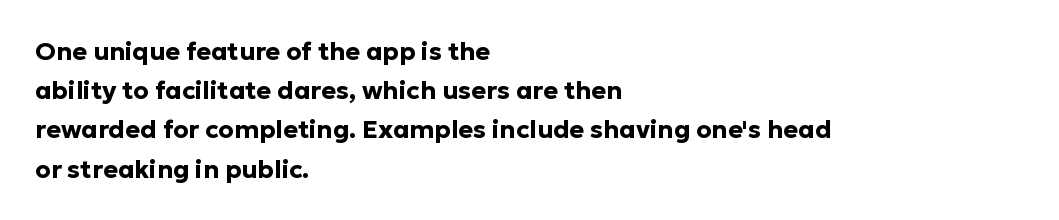
The image shows 25 px bold type, upright; set left-aligned, normal line spacing (1.57x), normal letter spacing, not underlined.
